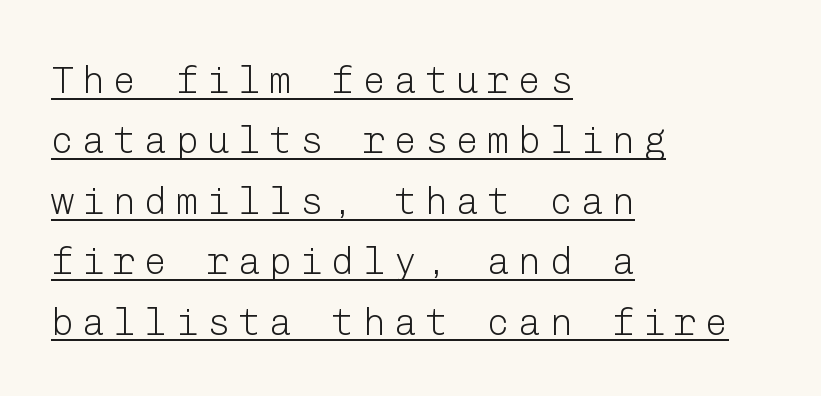
{"serif": "no", "italic": "no", "bold": "no", "weight": "light", "width": "normal", "stroke_contrast": "low", "x_height": "medium", "underline": "yes", "align": "left", "line_spacing": "normal", "line_spacing_ratio": 1.59, "letter_spacing": "wide", "letter_spacing_em": 0.22, "glyph_px": 38}
